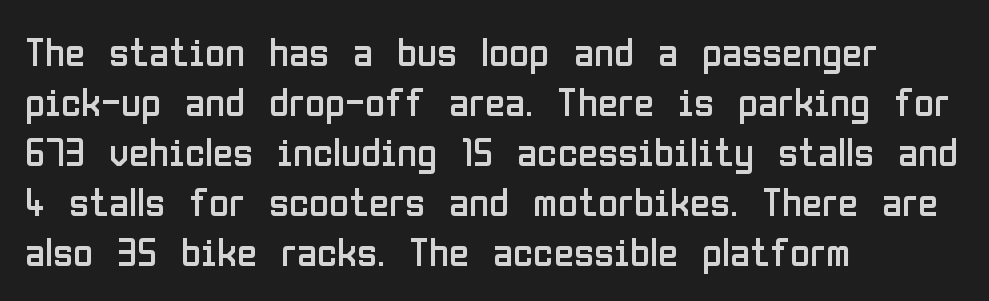
{"serif": "no", "italic": "no", "bold": "no", "weight": "regular", "width": "condensed", "stroke_contrast": "low", "x_height": "medium", "monospaced": "no", "underline": "no", "align": "left", "line_spacing_ratio": 1.22, "letter_spacing": "normal", "letter_spacing_em": 0.0, "glyph_px": 41}
